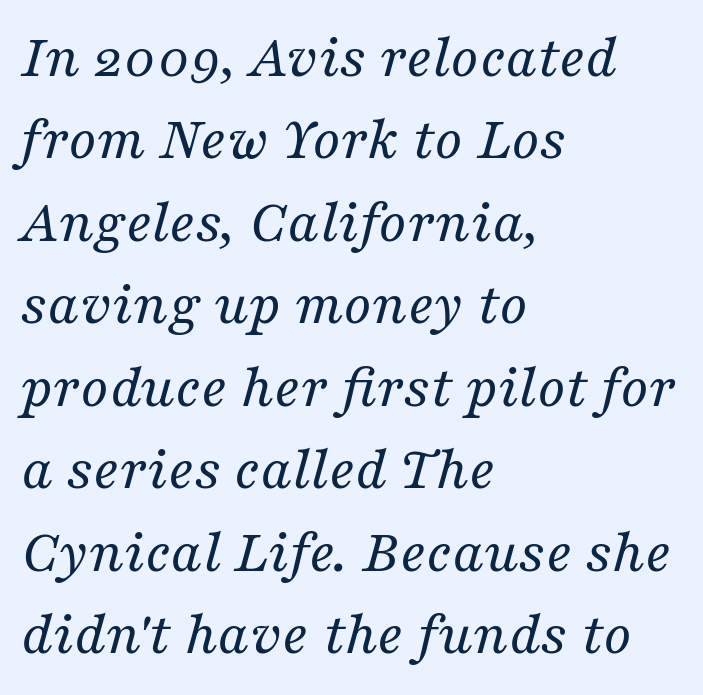
Vertical spacing — default. The glyphs look as if they've been sheared to an angle. All the whitespace from short lines collects on the right. The rendering shows small feet on the letterforms — a serif design. The passage shown has conventional tracking throughout. Letters rest on an invisible, unmarked baseline.
